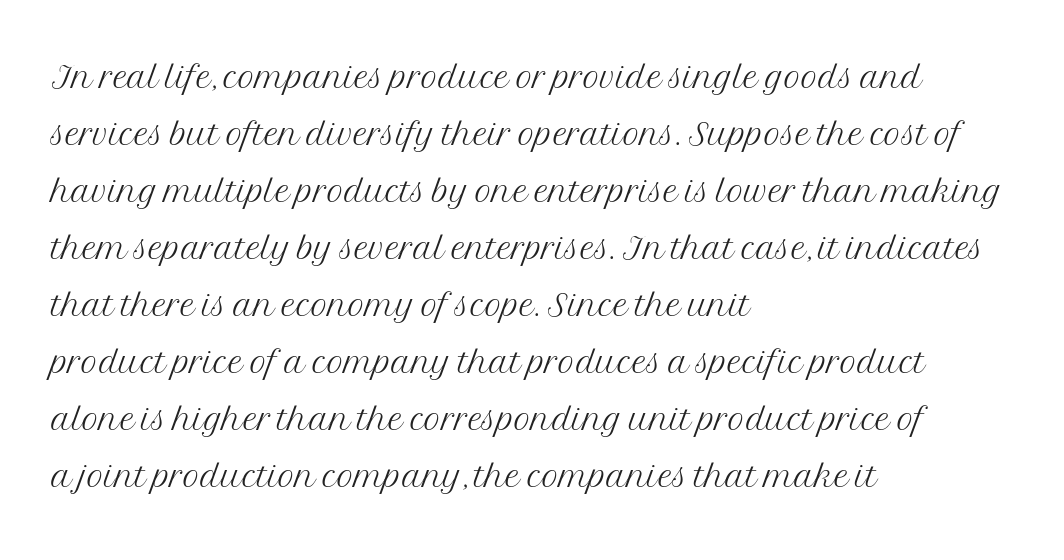
Q: Is the text bold? A: No.
Q: Is the text italic (slanted)? A: Yes.
Q: Is the typeface a serif or a sans-serif typeface? A: Serif.
Q: Is the text underlined? A: No.
Q: How is the paragraph aligned? A: Left-aligned.
Q: Is the spacing between letters normal or unusually wide? A: Normal.
Q: Width (condensed, normal, or wide)? A: Normal.
Q: Stroke contrast? A: Medium.
Q: x-height? A: Medium.
Q: Monospaced? A: No.
